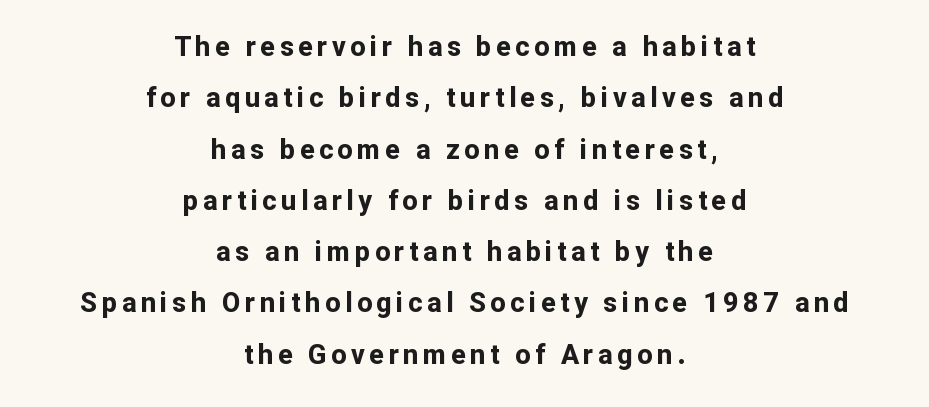
Q: Is the text bold? A: Yes.
Q: Is the text italic (slanted)? A: No, it is upright.
Q: Is the text underlined? A: No.
Q: How is the paragraph aligned? A: Centered.
Q: Is the spacing between lines tight, normal or loose? A: Loose.
